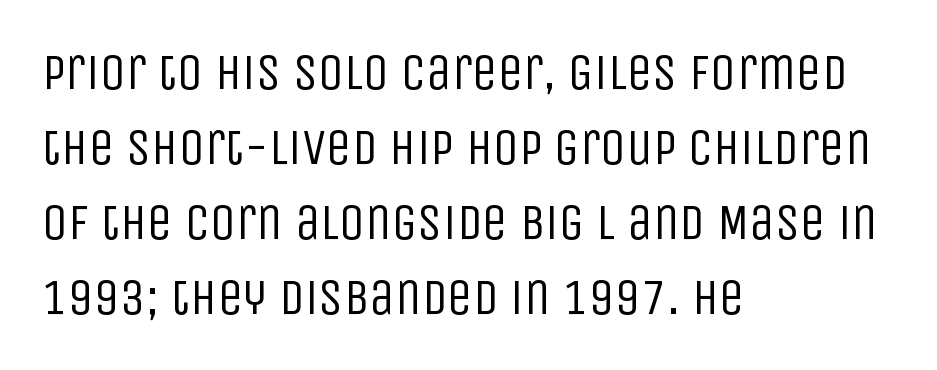
When letters stand straight like this, we call the style roman or upright. The face used here is proportionally spaced, like ordinary book or web type. Plain, unruled lines of type. The letters carry no serifs — their stems end cleanly without finishing strokes.
